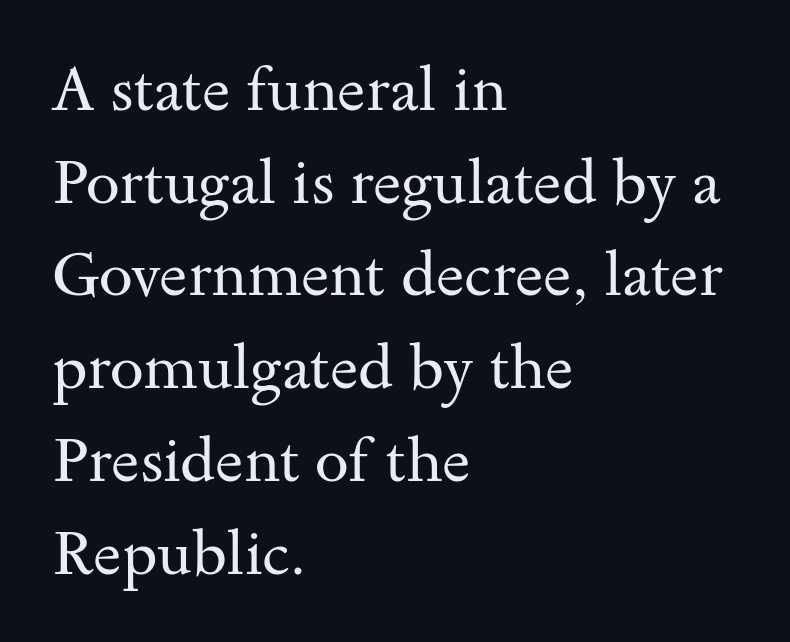
{"serif": "yes", "italic": "no", "bold": "no", "weight": "regular", "width": "wide", "stroke_contrast": "medium", "x_height": "small", "monospaced": "no", "underline": "no", "align": "left", "line_spacing": "normal", "line_spacing_ratio": 1.52, "letter_spacing": "normal", "letter_spacing_em": 0.0, "glyph_px": 61}
